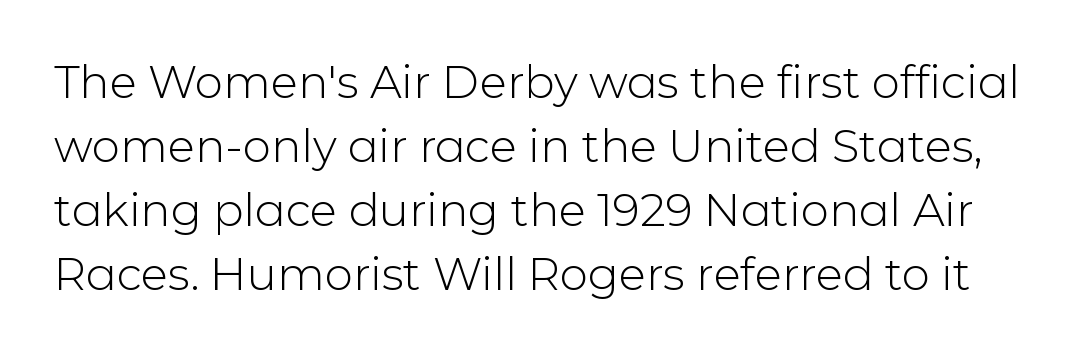
{"serif": "no", "italic": "no", "bold": "no", "weight": "light", "width": "normal", "stroke_contrast": "low", "x_height": "medium", "monospaced": "no", "underline": "no", "line_spacing": "normal", "line_spacing_ratio": 1.42, "letter_spacing": "normal", "letter_spacing_em": 0.0, "glyph_px": 45}
